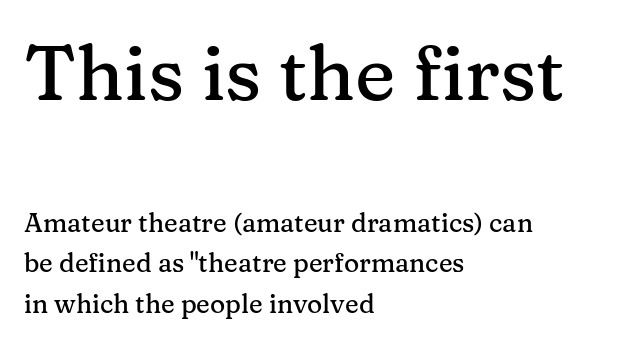
Top chunk: large. Bottom chunk: small. Spacing between characters is what you'd get straight out of the box. One-word summary of the alignment: left. Normally led — the rows are evenly, conventionally spaced. Do the characters align in a grid? No, the font is proportional. Do the letters lean? They stand straight.
